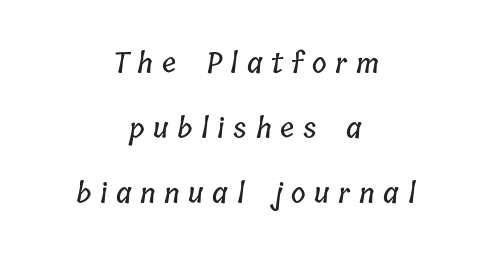
{"width": "condensed", "stroke_contrast": "low", "x_height": "medium", "monospaced": "no", "underline": "no", "align": "center", "line_spacing": "loose", "line_spacing_ratio": 2.33, "letter_spacing": "wide", "letter_spacing_em": 0.31, "glyph_px": 28}
